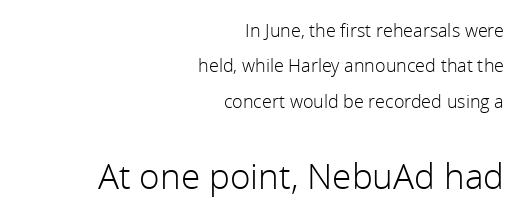
Q: Is the text bold? A: No.
Q: Is the text italic (slanted)? A: No, it is upright.
Q: Is the typeface a serif or a sans-serif typeface? A: Sans-serif.
Q: Is the text underlined? A: No.
Q: How is the paragraph aligned? A: Right-aligned.
Q: Is the spacing between letters normal or unusually wide? A: Normal.
Q: Is the spacing between lines tight, normal or loose? A: Loose.
Q: Which block of text is set in a larger size, the first (top) or the second (bottom)? A: The second (bottom) one.
Q: Width (condensed, normal, or wide)? A: Normal.
Q: x-height? A: Medium.
Q: Monospaced? A: No.
